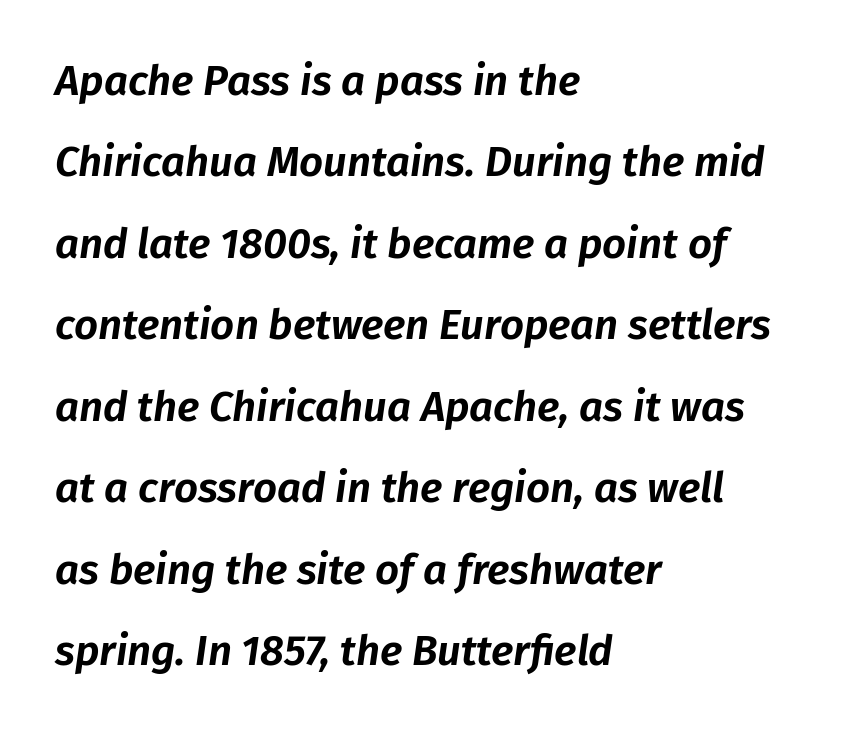
Q: Is the text italic (slanted)? A: Yes, it leans right by about 8 degrees.
Q: Is the text underlined? A: No.
Q: How is the paragraph aligned? A: Left-aligned.
Q: Is the spacing between letters normal or unusually wide? A: Normal.
Q: Is the spacing between lines tight, normal or loose? A: Loose.
Q: Width (condensed, normal, or wide)? A: Normal.
Q: Stroke contrast? A: Low.
Q: x-height? A: Medium.
Q: Monospaced? A: No.
